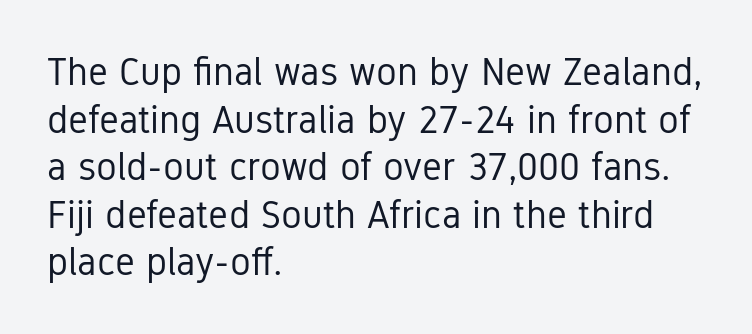
{"serif": "no", "italic": "no", "bold": "no", "weight": "regular", "width": "condensed", "stroke_contrast": "low", "x_height": "medium", "monospaced": "no", "underline": "no", "align": "left", "line_spacing_ratio": 1.22, "letter_spacing": "normal", "letter_spacing_em": 0.0, "glyph_px": 39}
